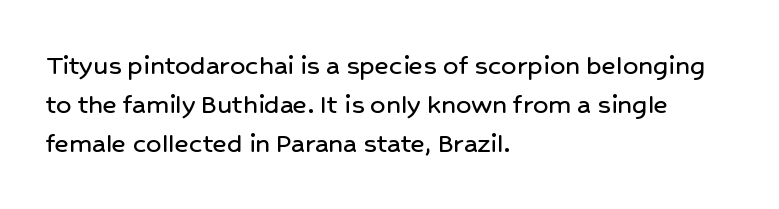
The image shows 30 px sans-serif type, upright; set left-aligned, normal line spacing (1.3x), normal letter spacing, not underlined; low stroke contrast and a medium x-height.
